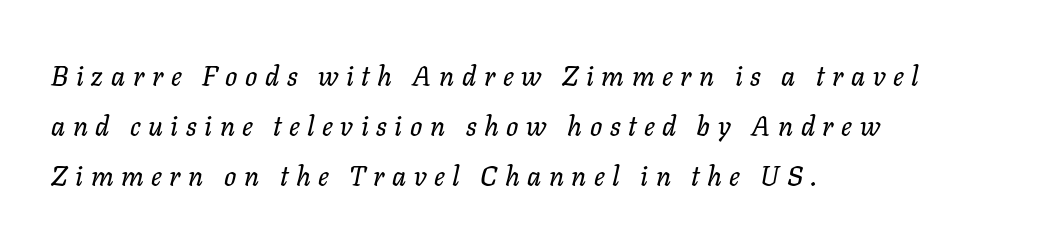
Check under the words: just untouched page. The type is letterspaced generously, with wide tracking. This sample uses an oblique cut, with every glyph tilted off the vertical. The lines are quadded left.
